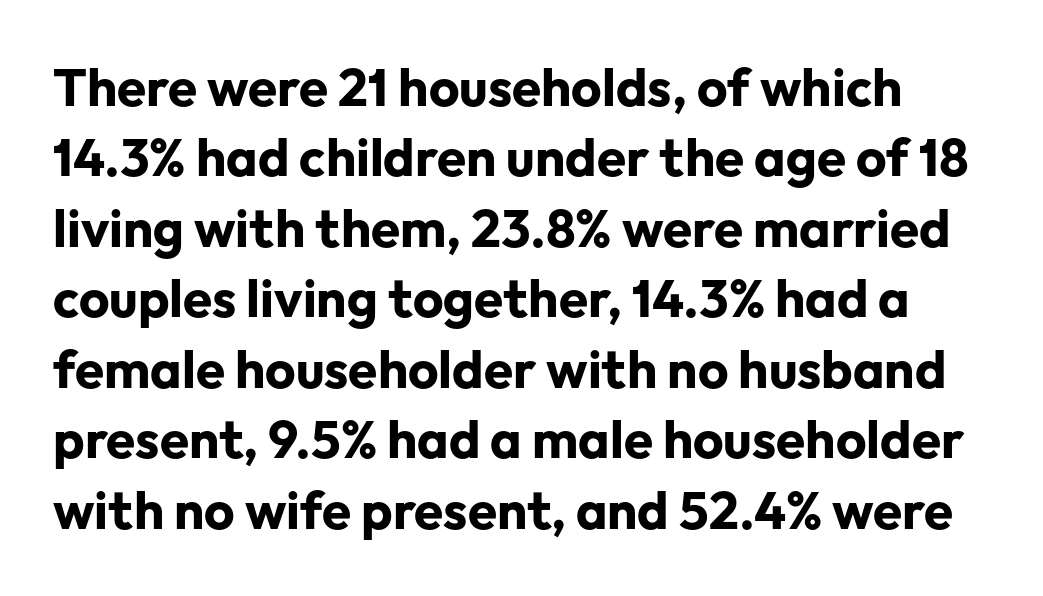
You could call the tracking neutral — neither tight nor loose. A full-strength bold gives these letters their thick strokes. In terms of leading, this rendering sits right in the middle. A sans-serif font was chosen for this passage.
